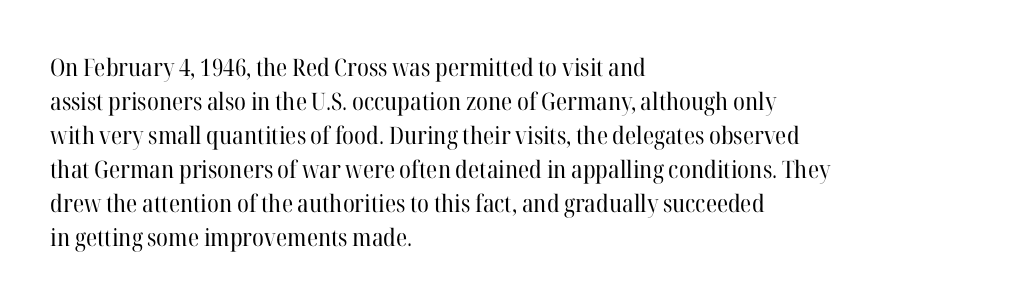
{"italic": "no", "bold": "no", "underline": "no", "align": "left", "line_spacing": "normal", "line_spacing_ratio": 1.42, "letter_spacing": "normal", "letter_spacing_em": 0.0, "glyph_px": 24}
